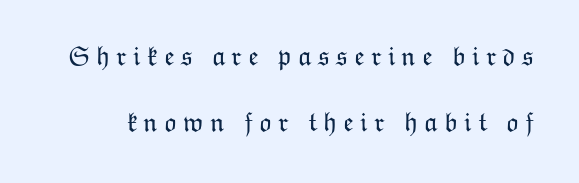
Q: Is the text bold? A: No.
Q: Is the text italic (slanted)? A: No, it is upright.
Q: Is the text underlined? A: No.
Q: Is the spacing between letters normal or unusually wide? A: Unusually wide.
Q: Is the spacing between lines tight, normal or loose? A: Loose.
